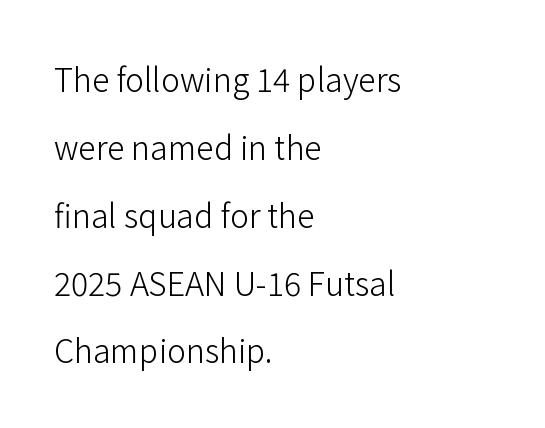
{"serif": "no", "italic": "no", "bold": "no", "weight": "light", "width": "normal", "stroke_contrast": "low", "x_height": "medium", "monospaced": "no", "underline": "no", "align": "left", "line_spacing": "loose", "line_spacing_ratio": 2.12, "letter_spacing": "normal", "letter_spacing_em": 0.0, "glyph_px": 32}
